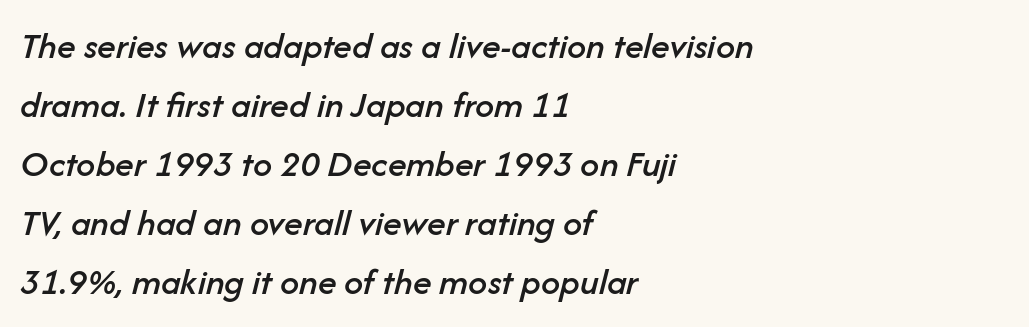
Q: Is the text italic (slanted)? A: Yes, it leans right by about 14 degrees.
Q: Is the text underlined? A: No.
Q: How is the paragraph aligned? A: Left-aligned.
Q: Is the spacing between letters normal or unusually wide? A: Normal.
Q: Is the spacing between lines tight, normal or loose? A: Normal.
Q: Width (condensed, normal, or wide)? A: Normal.
Q: Stroke contrast? A: Low.
Q: x-height? A: Medium.
Q: Monospaced? A: No.
